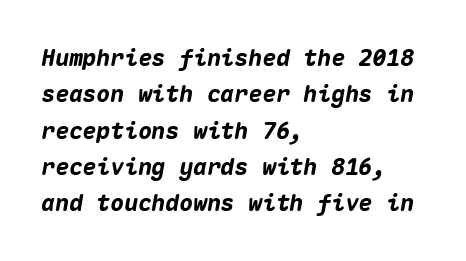
The image shows 23 px bold type, italic (leaning right); set left-aligned, normal line spacing (1.58x), normal letter spacing, not underlined.
